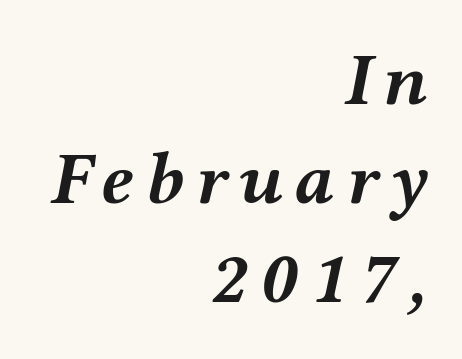
The image shows 74 px semibold, wide type, italic (leaning right); set right-aligned, normal line spacing (1.34x), not underlined; medium stroke contrast and a medium x-height.
